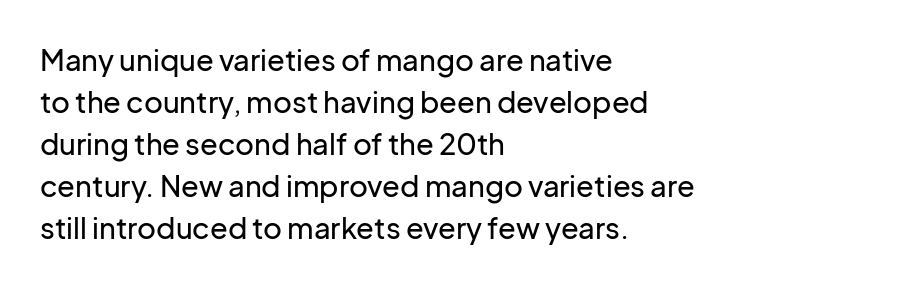
{"serif": "no", "italic": "no", "width": "normal", "stroke_contrast": "low", "x_height": "medium", "monospaced": "no", "underline": "no", "align": "left", "line_spacing": "normal", "line_spacing_ratio": 1.45, "letter_spacing": "normal", "letter_spacing_em": 0.0, "glyph_px": 29}
